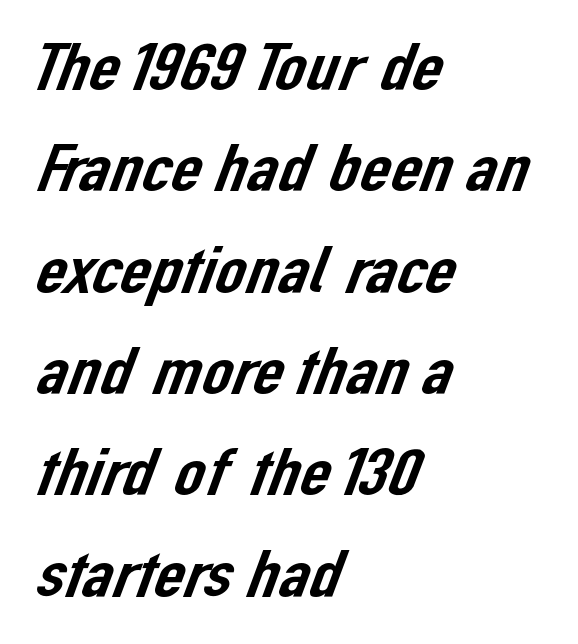
{"serif": "no", "width": "normal", "stroke_contrast": "low", "x_height": "medium", "monospaced": "no", "underline": "no", "align": "left", "line_spacing": "normal", "line_spacing_ratio": 1.49, "letter_spacing": "normal", "letter_spacing_em": 0.0, "glyph_px": 68}
